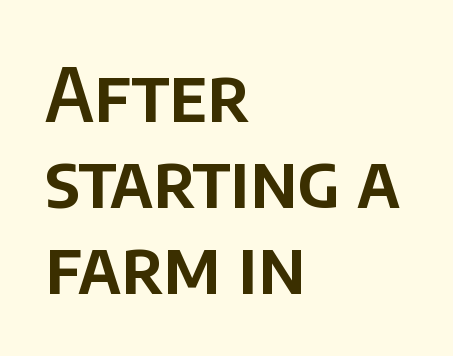
Q: Is the text italic (slanted)? A: No, it is upright.
Q: Is the typeface a serif or a sans-serif typeface? A: Sans-serif.
Q: Is the text underlined? A: No.
Q: How is the paragraph aligned? A: Left-aligned.
Q: Is the spacing between letters normal or unusually wide? A: Normal.
Q: Width (condensed, normal, or wide)? A: Normal.
Q: Stroke contrast? A: Low.
Q: x-height? A: Large.
Q: Monospaced? A: No.
